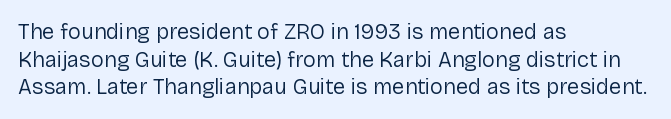
{"italic": "no", "bold": "no", "underline": "no", "align": "left", "line_spacing": "normal", "line_spacing_ratio": 1.26, "letter_spacing": "normal", "letter_spacing_em": 0.0, "glyph_px": 22}
